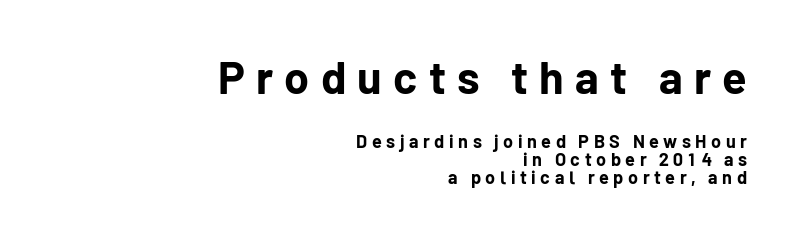
Caption: upper text group enlarged, lower text group reduced. Quick note: underline off. These lines are rendered in a variable-pitch font. Display-style spreading of the glyphs; the letterfit is very open.
